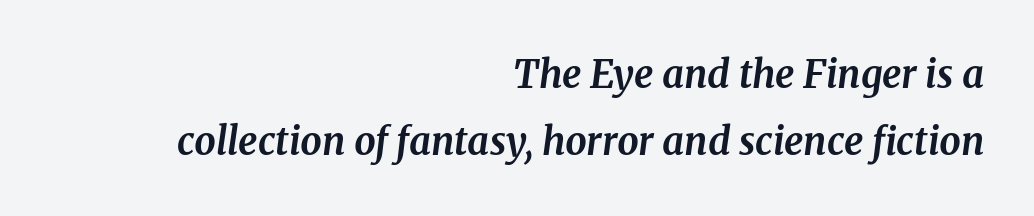
Heft: maximum for text — a bold. Is this a fixed-width face? No — the glyphs have proportional, varying widths. Are there feet on the stems? There are — it's a serif. No word sits above an underline. Compared with a flush-left layout, this one pins lines to the opposite, right side. Nothing unusual about the tracking: characters are spaced as the font intends.
